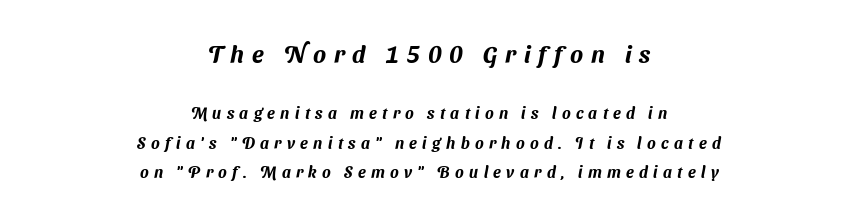
Typesetter's note — upper block bumped up in size, lower block left smaller. If you folded the block vertically in half, each line would mirror itself in length. Plain, unruled lines of type. Letter spacing: wide.
